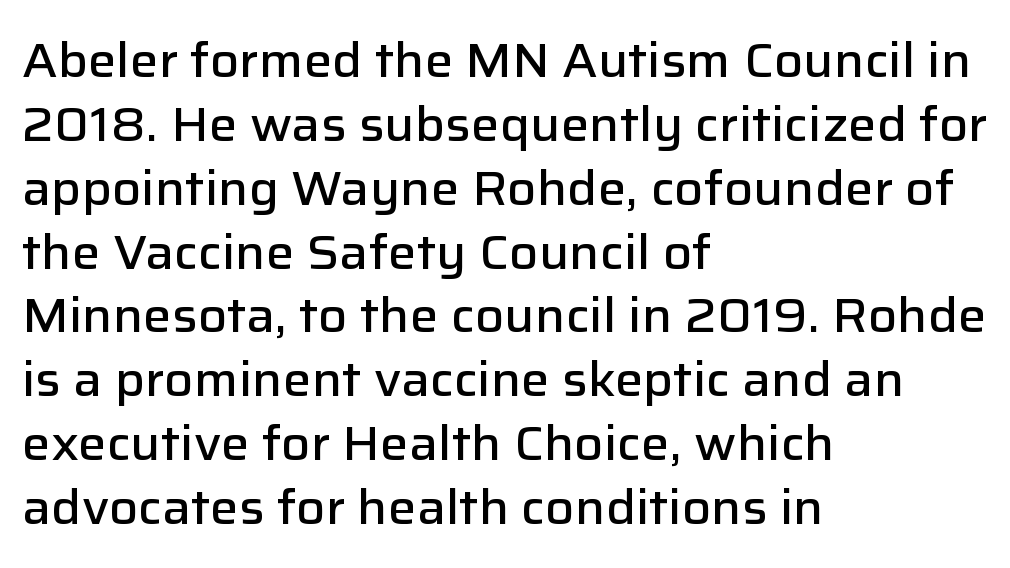
The image shows 48 px semibold sans-serif type, upright; set left-aligned, normal line spacing (1.33x), normal letter spacing, not underlined; low stroke contrast and a medium x-height.
